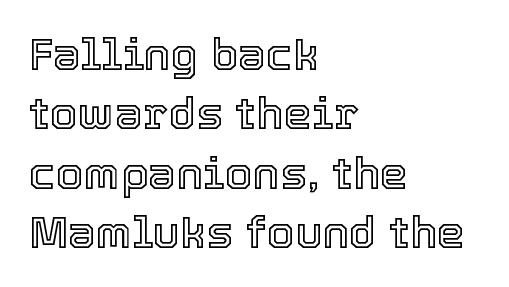
Q: Is the text italic (slanted)? A: No, it is upright.
Q: Is the text underlined? A: No.
Q: How is the paragraph aligned? A: Left-aligned.
Q: Is the spacing between letters normal or unusually wide? A: Normal.
Q: Is the spacing between lines tight, normal or loose? A: Normal.
Q: Width (condensed, normal, or wide)? A: Normal.
Q: x-height? A: Medium.
Q: Monospaced? A: No.
